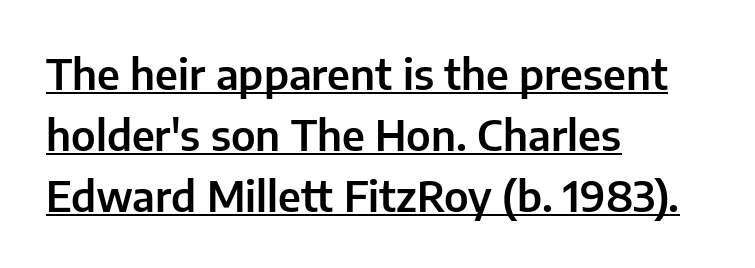
{"serif": "no", "italic": "no", "width": "normal", "stroke_contrast": "low", "x_height": "medium", "monospaced": "no", "underline": "yes", "align": "left", "line_spacing": "normal", "line_spacing_ratio": 1.45, "letter_spacing": "normal", "letter_spacing_em": 0.0, "glyph_px": 42}
